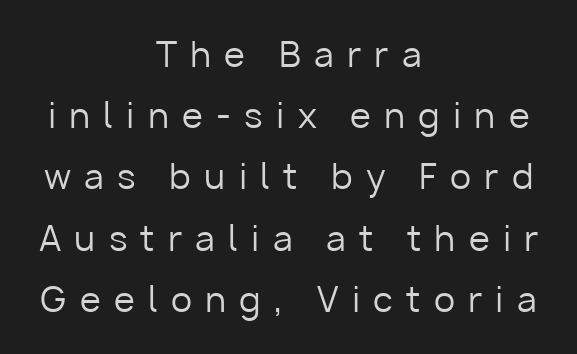
Letter spacing: wide. Observe the absence of serifs on each vertical stroke in this sample. The lettering holds an erect, upright posture throughout. The strokes carry an ordinary text weight at most.
